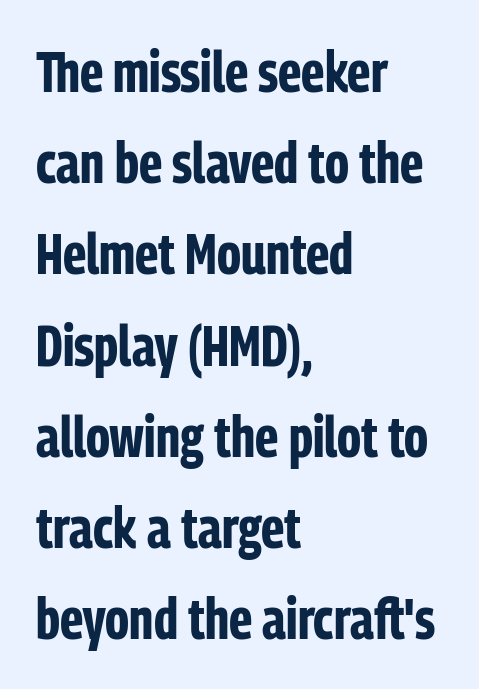
The image shows 57 px bold, condensed sans-serif type, upright; set left-aligned, normal line spacing (1.6x), normal letter spacing, not underlined; low stroke contrast and a medium x-height.
